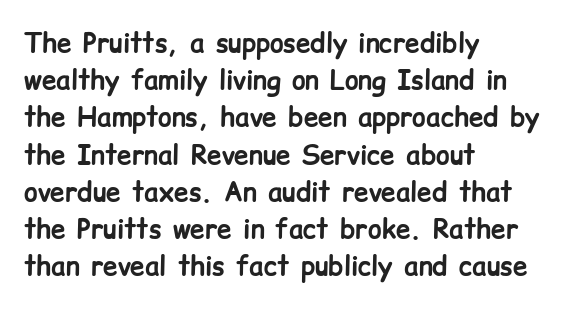
The image shows 26 px bold type, upright; set left-aligned, normal line spacing (1.43x), normal letter spacing, not underlined.
